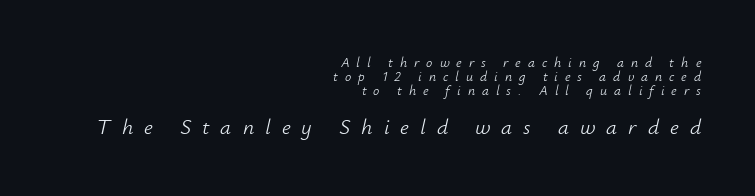
The block sitting lower on the canvas is the one with enlarged characters. One glance says dense: line gaps are narrower than usual. Nobody drew a line under any word here. The typesetting does not lean heavy: it is not bold. The axis of the letterforms is tilted away from vertical.
